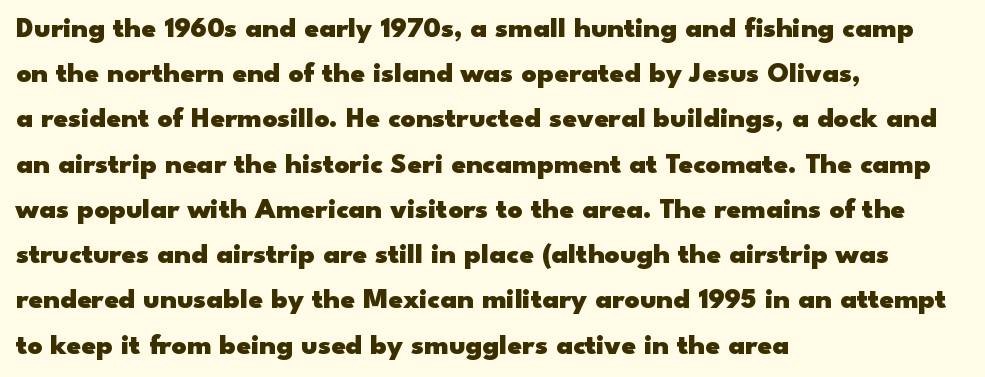
The image shows 29 px heavy, wide sans-serif type, upright; set left-aligned, normal line spacing (1.56x), normal letter spacing, not underlined; low stroke contrast and a small x-height.
